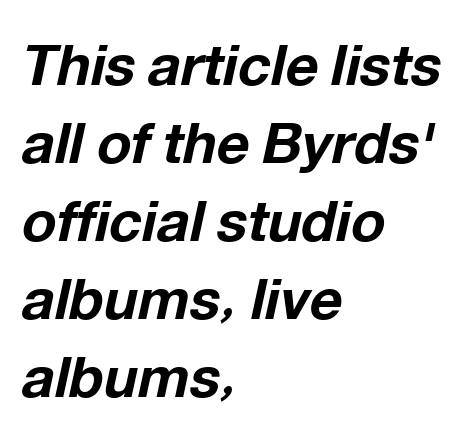
Reading down the block, your eye returns to a fixed left position each line. Descenders hang freely into open space. The space between consecutive lines is moderate. An italicized treatment has been applied to the whole sample.
